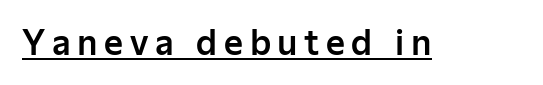
Q: Is the text italic (slanted)? A: No, it is upright.
Q: Is the typeface a serif or a sans-serif typeface? A: Sans-serif.
Q: Is the text underlined? A: Yes.
Q: Is the spacing between letters normal or unusually wide? A: Unusually wide.
Q: Width (condensed, normal, or wide)? A: Normal.
Q: Stroke contrast? A: Low.
Q: x-height? A: Medium.
Q: Monospaced? A: No.
